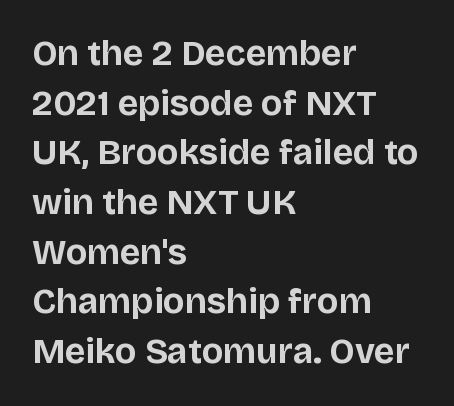
{"serif": "no", "italic": "no", "bold": "yes", "weight": "bold", "width": "normal", "stroke_contrast": "low", "x_height": "large", "monospaced": "no", "underline": "no", "align": "left", "line_spacing": "normal", "line_spacing_ratio": 1.42, "letter_spacing": "normal", "letter_spacing_em": 0.0, "glyph_px": 35}
